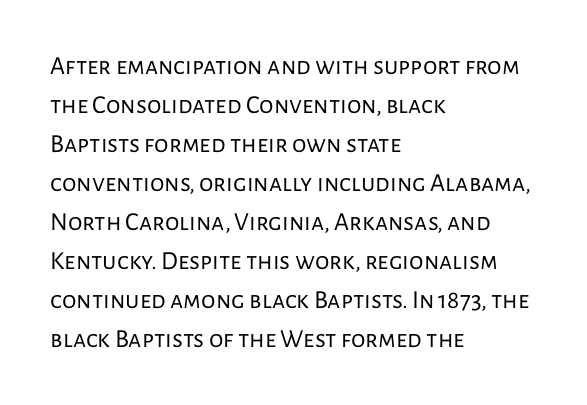
The image shows 26 px text type, upright; set left-aligned, normal line spacing (1.5x), normal letter spacing, not underlined.
